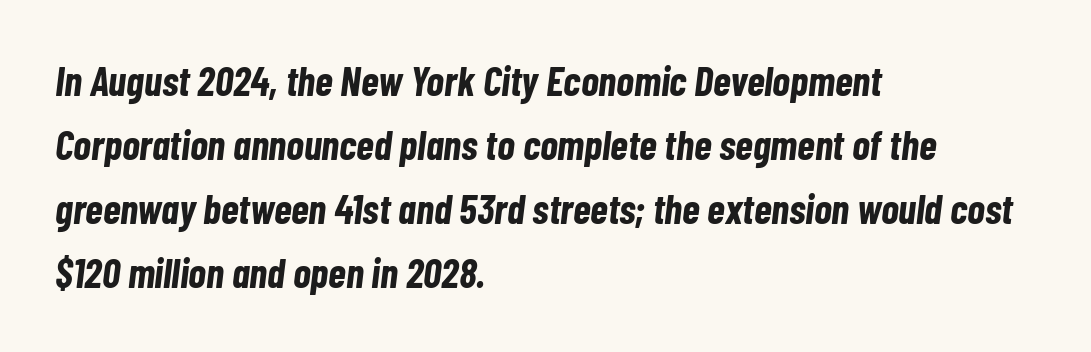
What's the leading like? Ordinary, nothing unusual. Quick note: italic. Every row of glyphs begins at an identical x-position on the left. You could call the tracking neutral — neither tight nor loose. Any mark beneath the type? The region is blank. Pretty heavy lettering here — definitely bold.
